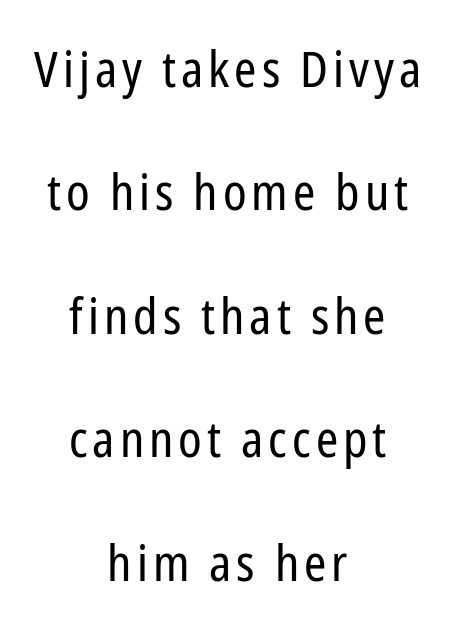
The passage shown is not bold in any degree. These lines stack symmetrically, like a column narrowing and widening about its center. Is there much room between lines? Yes — plenty of vertical air separates them. These lines were composed using upright roman letters. The face used here is proportionally spaced, like ordinary book or web type. The area under the type is left untouched.
